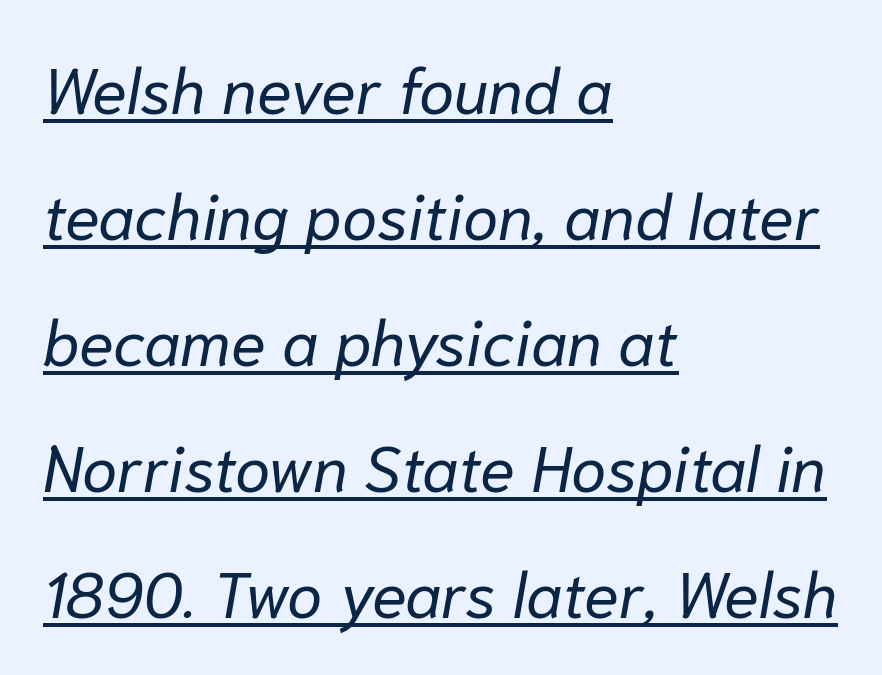
{"italic": "yes", "lean": "right", "slant_degrees": 10, "bold": "no", "weight": "regular", "width": "normal", "stroke_contrast": "low", "x_height": "medium", "monospaced": "no", "underline": "yes", "align": "left", "line_spacing": "loose", "line_spacing_ratio": 1.97, "letter_spacing": "normal", "letter_spacing_em": 0.0, "glyph_px": 64}
